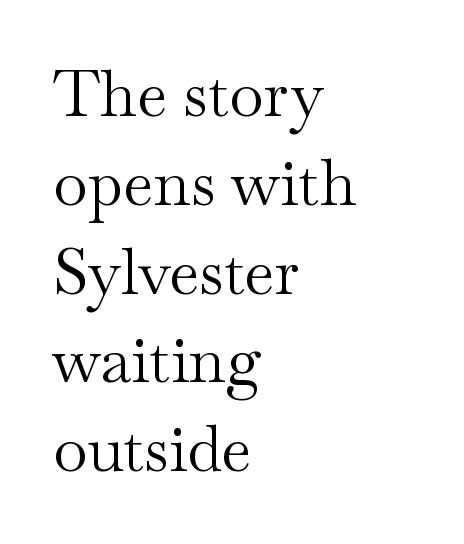
The image shows 63 px regular-weight, wide serif type, upright; set left-aligned, normal line spacing (1.41x), normal letter spacing, not underlined; medium stroke contrast and a small x-height.
